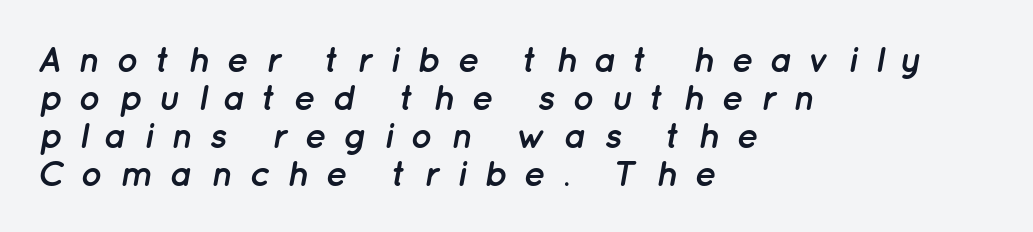
Q: Is the text bold? A: Yes.
Q: Is the text italic (slanted)? A: Yes, it leans right by about 12 degrees.
Q: Is the text underlined? A: No.
Q: How is the paragraph aligned? A: Left-aligned.
Q: Is the spacing between letters normal or unusually wide? A: Unusually wide.
Q: Is the spacing between lines tight, normal or loose? A: Tight.
Q: Width (condensed, normal, or wide)? A: Normal.
Q: Stroke contrast? A: Low.
Q: x-height? A: Medium.
Q: Monospaced? A: No.
